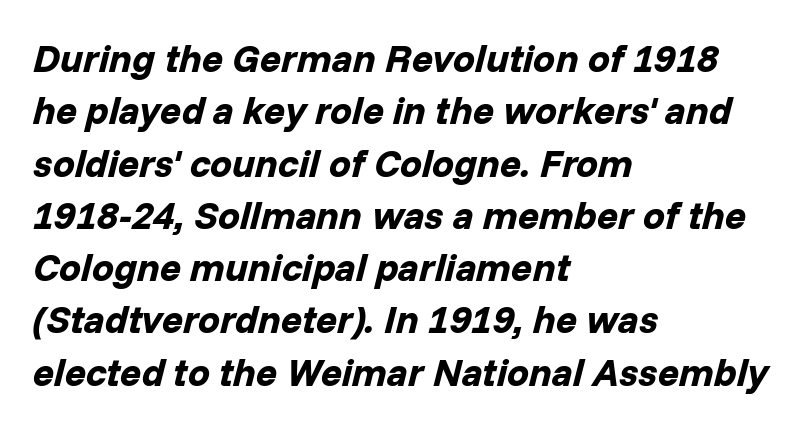
Between one letter and the next there's only the usual sliver of space. Check the space under the baseline: it is left empty. Characters are canted at an angle relative to the baseline's perpendicular. The vertical gap from one line to the next is medium. Do the characters align in a grid? No, the font is proportional. Notice how thick the strokes are: this is what a full bold looks like.
